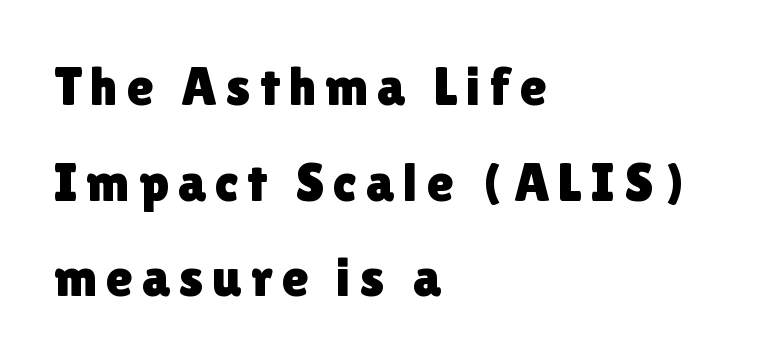
The image shows 55 px sans-serif type, upright; set left-aligned, line spacing 1.74x, not underlined; a medium x-height.
